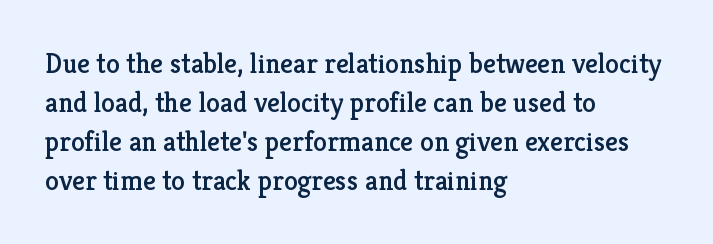
{"serif": "yes", "italic": "no", "width": "normal", "stroke_contrast": "low", "x_height": "medium", "monospaced": "no", "underline": "no", "align": "left", "line_spacing": "normal", "line_spacing_ratio": 1.39, "letter_spacing": "normal", "letter_spacing_em": 0.0, "glyph_px": 28}
